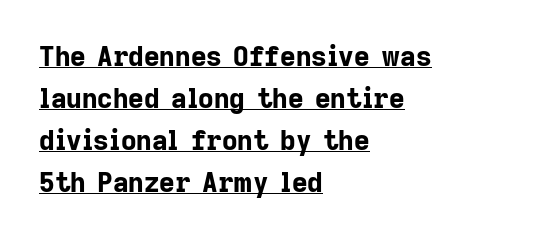
Q: Is the text bold? A: Yes.
Q: Is the text italic (slanted)? A: No, it is upright.
Q: Is the text underlined? A: Yes.
Q: How is the paragraph aligned? A: Left-aligned.
Q: Is the spacing between letters normal or unusually wide? A: Normal.
Q: Is the spacing between lines tight, normal or loose? A: Normal.
